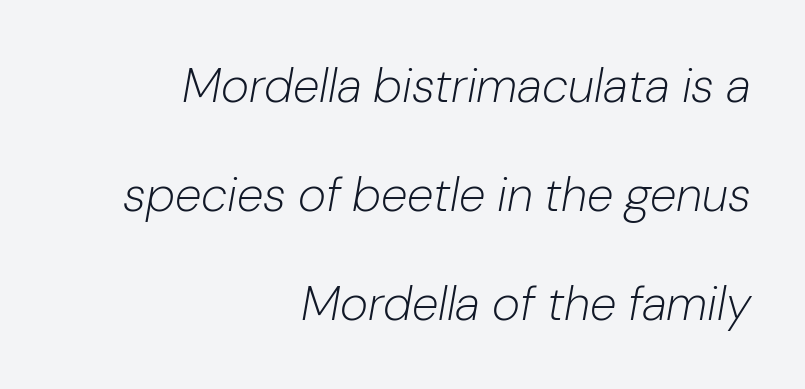
{"italic": "yes", "lean": "right", "slant_degrees": 10, "bold": "no", "weight": "light", "width": "normal", "stroke_contrast": "low", "x_height": "medium", "monospaced": "no", "underline": "no", "align": "right", "line_spacing": "loose", "line_spacing_ratio": 2.27, "letter_spacing": "normal", "letter_spacing_em": 0.0, "glyph_px": 48}
